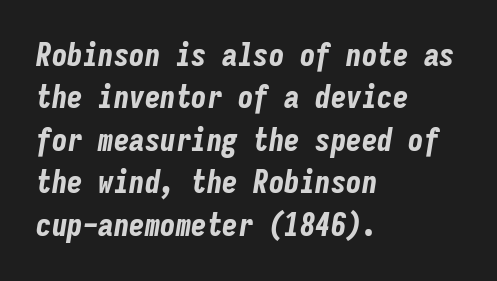
Weight: bold. The rendering anchors every line to the left-hand side. Fixed-width glyphs throughout — classic coding-font behaviour. Does the leading feel generous? No, just average. A typesetter would call this zero additional tracking.
